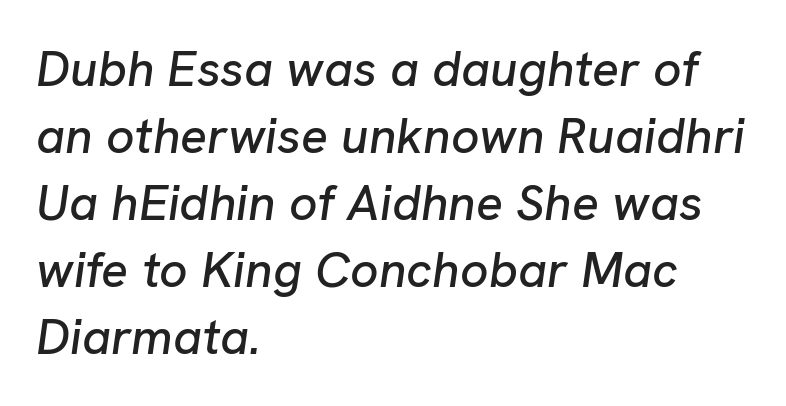
Italic: yes, the glyphs are oblique. The glyphs are unaccompanied by any horizontal stroke below them. This rendering uses left alignment, leaving the right contour irregular. The letters sit at their default tracking, neither squeezed nor spread.
